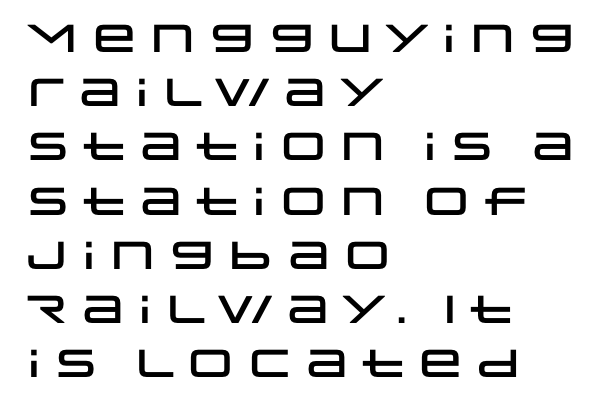
Q: Is the text italic (slanted)? A: No, it is upright.
Q: Is the typeface a serif or a sans-serif typeface? A: Sans-serif.
Q: Is the text underlined? A: No.
Q: How is the paragraph aligned? A: Left-aligned.
Q: Is the spacing between letters normal or unusually wide? A: Normal.
Q: Is the spacing between lines tight, normal or loose? A: Normal.
Q: Width (condensed, normal, or wide)? A: Wide.
Q: Stroke contrast? A: Low.
Q: x-height? A: Large.
Q: Monospaced? A: No.
